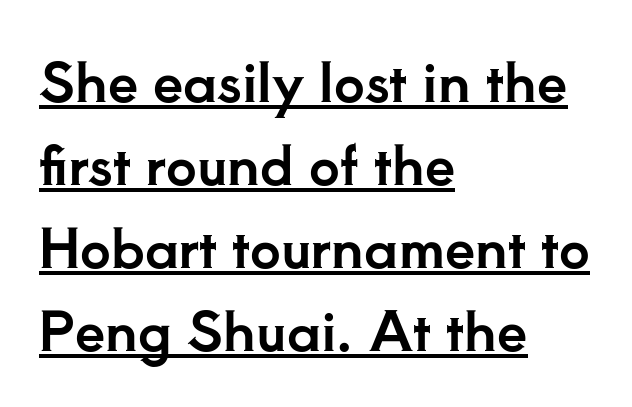
Q: Is the text italic (slanted)? A: No, it is upright.
Q: Is the typeface a serif or a sans-serif typeface? A: Serif.
Q: Is the text underlined? A: Yes.
Q: How is the paragraph aligned? A: Left-aligned.
Q: Is the spacing between letters normal or unusually wide? A: Normal.
Q: Is the spacing between lines tight, normal or loose? A: Normal.
Q: Width (condensed, normal, or wide)? A: Normal.
Q: Stroke contrast? A: Low.
Q: x-height? A: Small.
Q: Monospaced? A: No.
